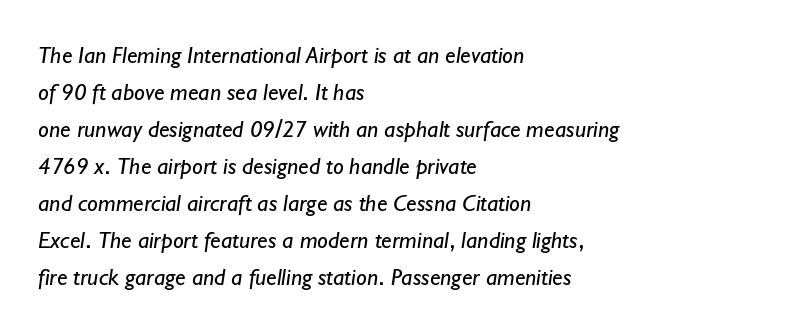
{"bold": "no", "underline": "no", "align": "left", "line_spacing": "normal", "line_spacing_ratio": 1.54, "letter_spacing": "normal", "letter_spacing_em": 0.0, "glyph_px": 24}
